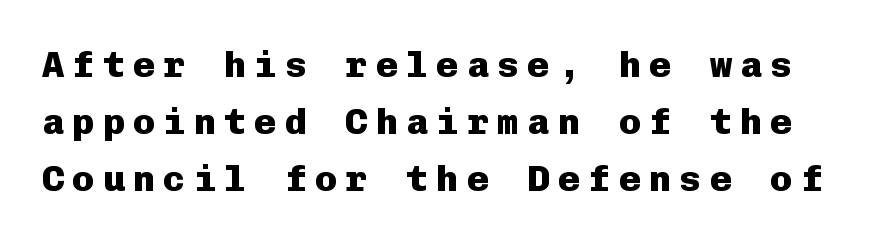
A typesetter would call this monospace, since all characters share one set width. The sample has been set heavy, in full bold. Each letter's strokes conclude bluntly, with no projecting serifs. Compared with typical body copy, the letter spacing here is much looser.
